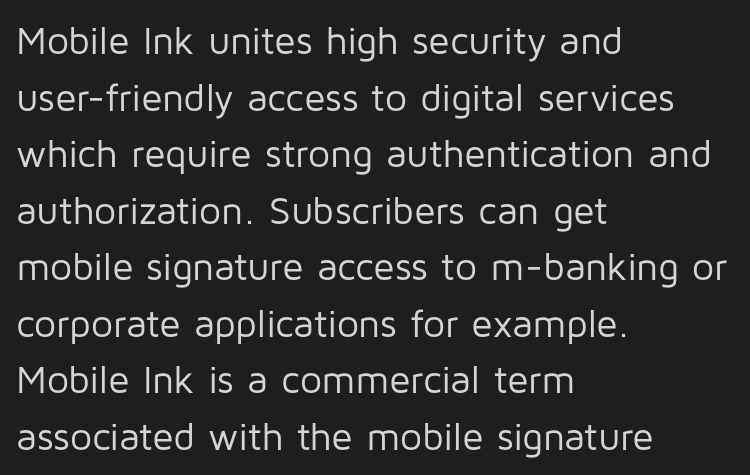
Q: Is the text bold? A: No.
Q: Is the text italic (slanted)? A: No, it is upright.
Q: Is the typeface a serif or a sans-serif typeface? A: Sans-serif.
Q: Is the text underlined? A: No.
Q: How is the paragraph aligned? A: Left-aligned.
Q: Is the spacing between letters normal or unusually wide? A: Normal.
Q: Is the spacing between lines tight, normal or loose? A: Normal.
Q: Width (condensed, normal, or wide)? A: Normal.
Q: Stroke contrast? A: Low.
Q: x-height? A: Medium.
Q: Monospaced? A: No.
